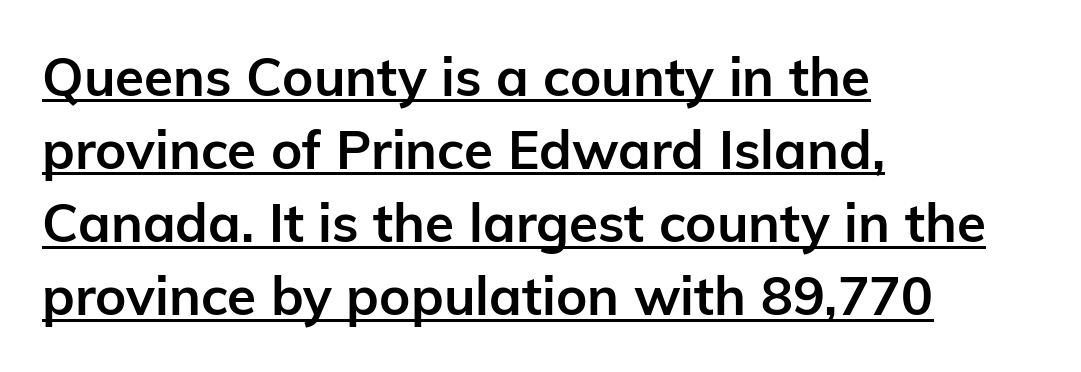
{"serif": "no", "italic": "no", "bold": "yes", "weight": "semibold", "width": "normal", "stroke_contrast": "low", "x_height": "medium", "monospaced": "no", "underline": "yes", "align": "left", "line_spacing": "normal", "line_spacing_ratio": 1.38, "letter_spacing": "normal", "letter_spacing_em": 0.0, "glyph_px": 53}
